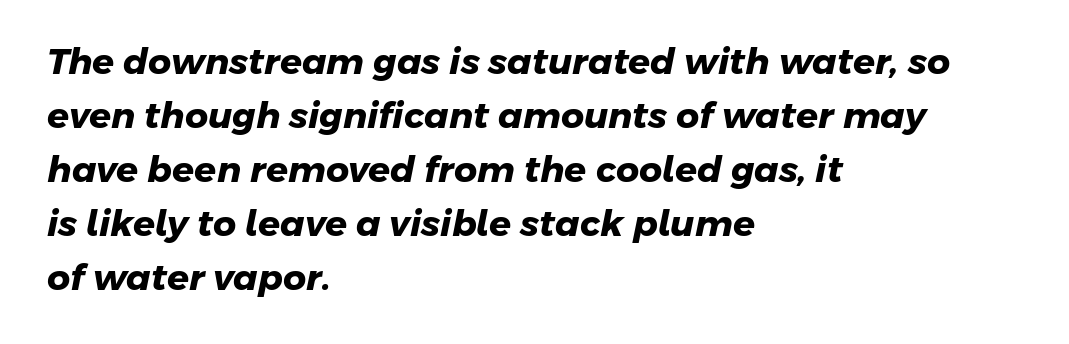
{"serif": "no", "bold": "yes", "weight": "heavy", "width": "normal", "stroke_contrast": "low", "x_height": "medium", "monospaced": "no", "underline": "no", "align": "left", "line_spacing": "normal", "line_spacing_ratio": 1.5, "letter_spacing": "normal", "letter_spacing_em": 0.0, "glyph_px": 36}
